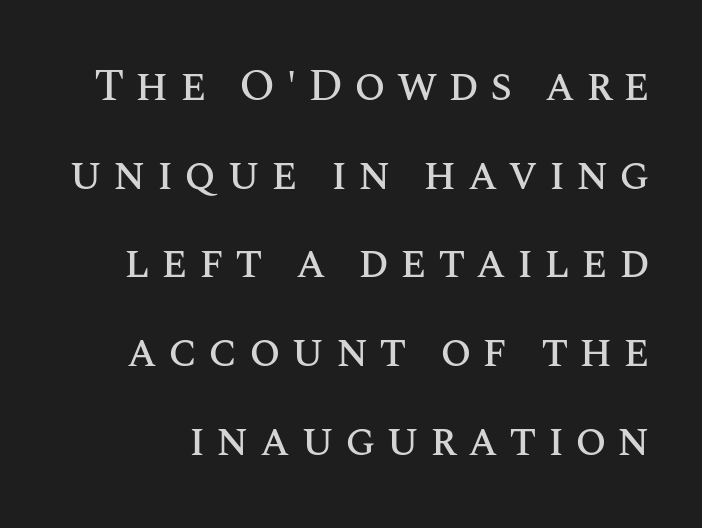
The lines are spread far apart with generous leading. Decoration check: the copy has no underline. A typesetter would mark this as roman, not italic. What stands out about the letter spacing? Its width — letters are far apart. Varying glyph widths throughout — classic text-font behaviour.
